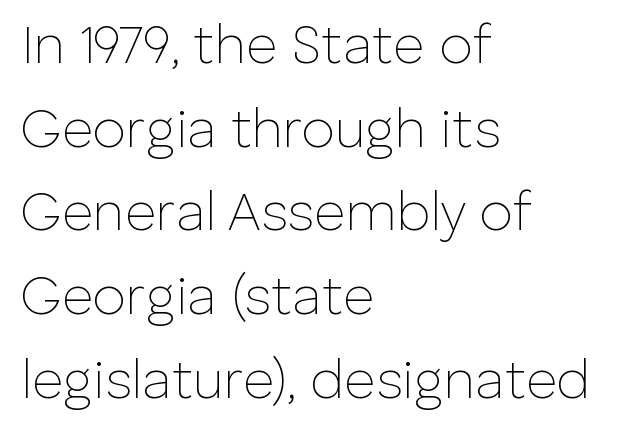
No italicization has been applied; the sample stays upright. This rendering uses left alignment, leaving the right contour irregular. No feet cap the strokes, marking this as sans-serif type. Short note: letters normally spaced.
